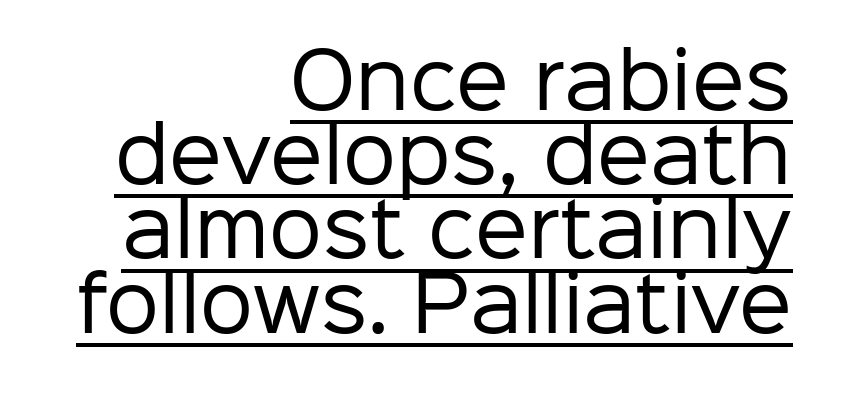
{"serif": "no", "italic": "no", "bold": "no", "weight": "regular", "width": "normal", "stroke_contrast": "low", "x_height": "medium", "monospaced": "no", "underline": "yes", "align": "right", "line_spacing": "tight", "line_spacing_ratio": 0.99, "letter_spacing": "normal", "letter_spacing_em": 0.0, "glyph_px": 75}
